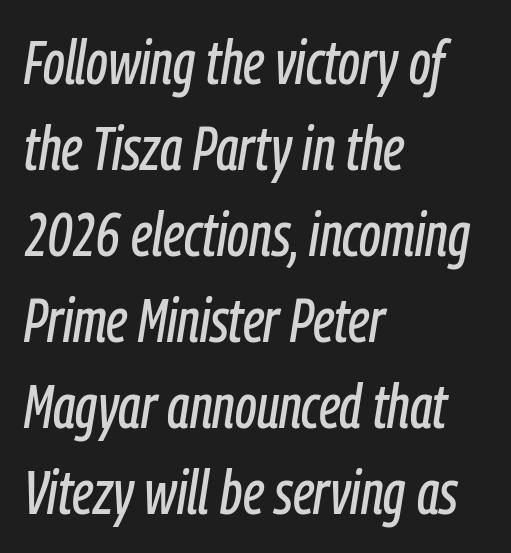
Q: Is the text italic (slanted)? A: Yes, it leans right by about 9 degrees.
Q: Is the text underlined? A: No.
Q: How is the paragraph aligned? A: Left-aligned.
Q: Is the spacing between letters normal or unusually wide? A: Normal.
Q: Is the spacing between lines tight, normal or loose? A: Normal.
Q: Width (condensed, normal, or wide)? A: Condensed.
Q: Stroke contrast? A: Low.
Q: x-height? A: Medium.
Q: Monospaced? A: No.
